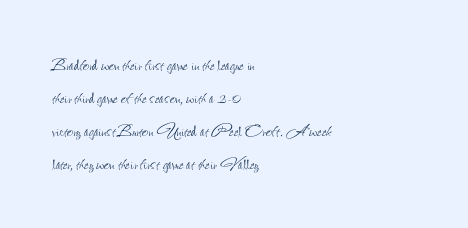
In terms of leading, this rendering sits right in the middle. Stems here are at most as thick as an everyday book face. Letter spacing: default.
